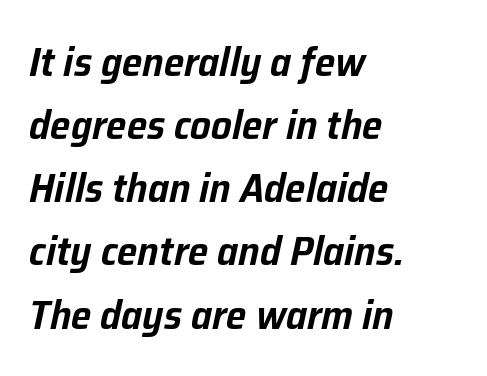
The image shows 41 px text type, italic (leaning right); set left-aligned, normal line spacing (1.54x), normal letter spacing, not underlined; low stroke contrast and a medium x-height.
